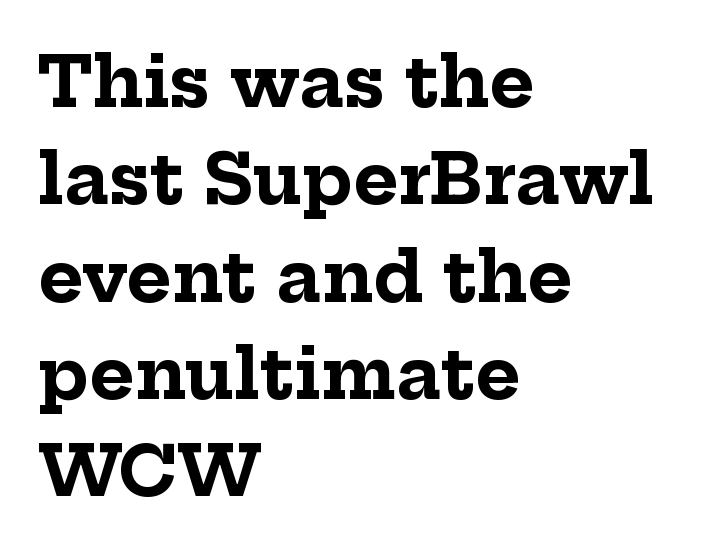
Q: Is the text bold? A: Yes.
Q: Is the text italic (slanted)? A: No, it is upright.
Q: Is the typeface a serif or a sans-serif typeface? A: Serif.
Q: Is the text underlined? A: No.
Q: How is the paragraph aligned? A: Left-aligned.
Q: Is the spacing between letters normal or unusually wide? A: Normal.
Q: Is the spacing between lines tight, normal or loose? A: Normal.
Q: Width (condensed, normal, or wide)? A: Normal.
Q: Stroke contrast? A: Low.
Q: x-height? A: Medium.
Q: Monospaced? A: No.
